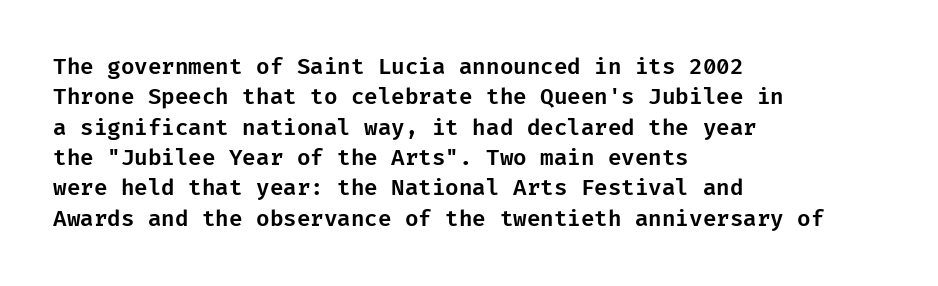
The image shows 22 px text type, upright; set left-aligned, normal line spacing (1.38x), normal letter spacing, not underlined.
